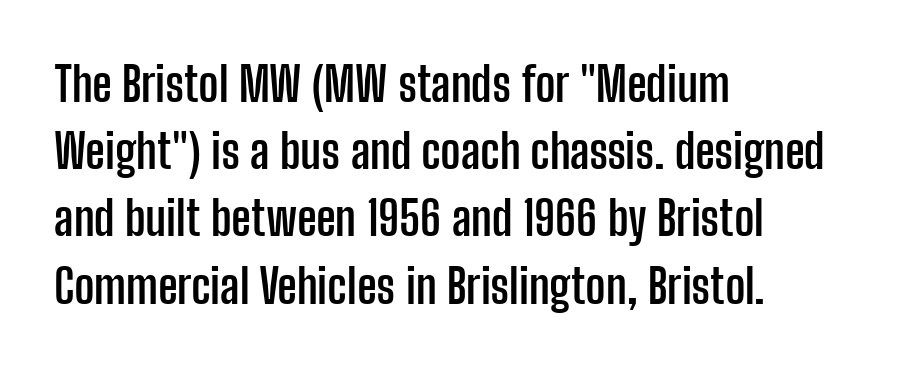
The typography opts for an upright posture over an oblique one. The space between consecutive lines is moderate. Thick stems and heavy bowls — unmistakably bold. The passage shown is typed in a proportional face where columns would drift.
